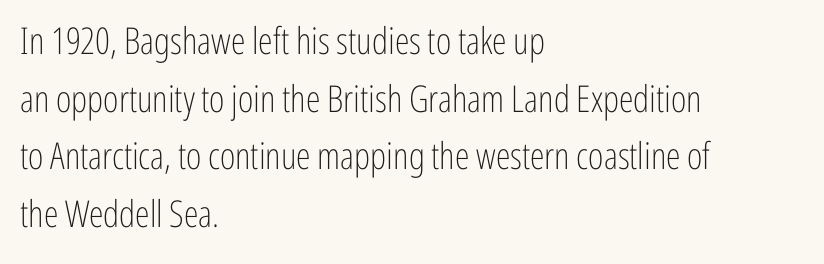
Q: Is the text bold? A: No.
Q: Is the text italic (slanted)? A: No, it is upright.
Q: Is the typeface a serif or a sans-serif typeface? A: Sans-serif.
Q: Is the text underlined? A: No.
Q: How is the paragraph aligned? A: Left-aligned.
Q: Is the spacing between letters normal or unusually wide? A: Normal.
Q: Is the spacing between lines tight, normal or loose? A: Normal.
Q: Width (condensed, normal, or wide)? A: Condensed.
Q: Stroke contrast? A: Low.
Q: x-height? A: Medium.
Q: Monospaced? A: No.
